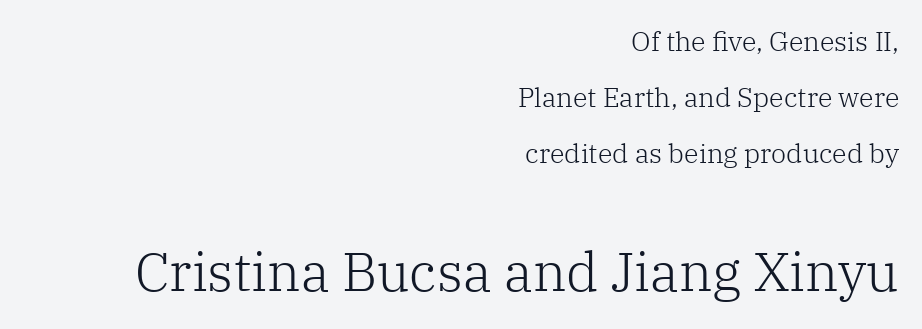
The image shows 54 px light serif type, upright; set right-aligned, loose line spacing (2.08x), normal letter spacing, not underlined; the second (bottom) block is 2.0x larger; low stroke contrast and a medium x-height.
